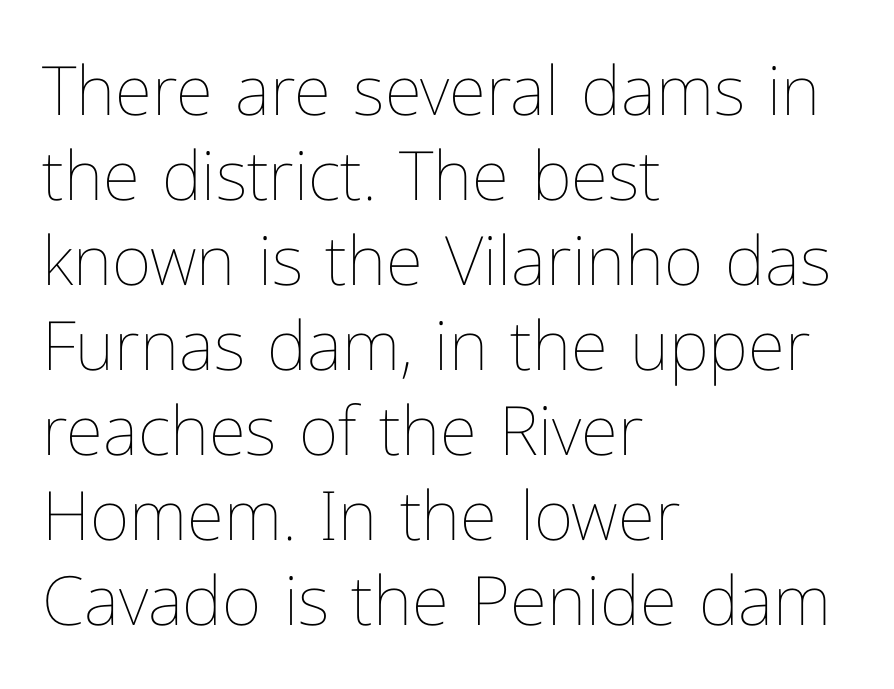
Q: Is the text bold? A: No.
Q: Is the text italic (slanted)? A: No, it is upright.
Q: Is the text underlined? A: No.
Q: How is the paragraph aligned? A: Left-aligned.
Q: Is the spacing between letters normal or unusually wide? A: Normal.
Q: Is the spacing between lines tight, normal or loose? A: Normal.
Q: Width (condensed, normal, or wide)? A: Normal.
Q: Stroke contrast? A: Low.
Q: x-height? A: Medium.
Q: Monospaced? A: No.
